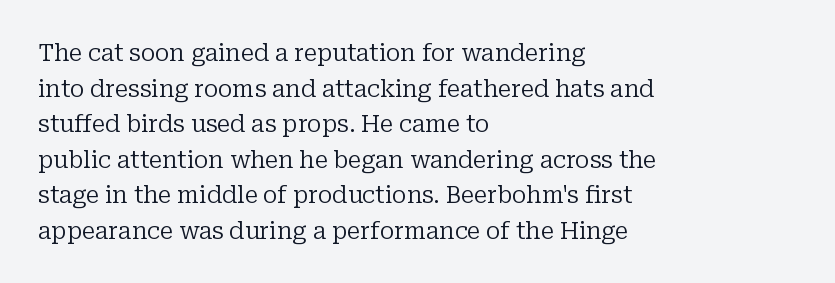
The image shows 24 px text type, upright; set left-aligned, normal line spacing (1.48x), normal letter spacing, not underlined.
